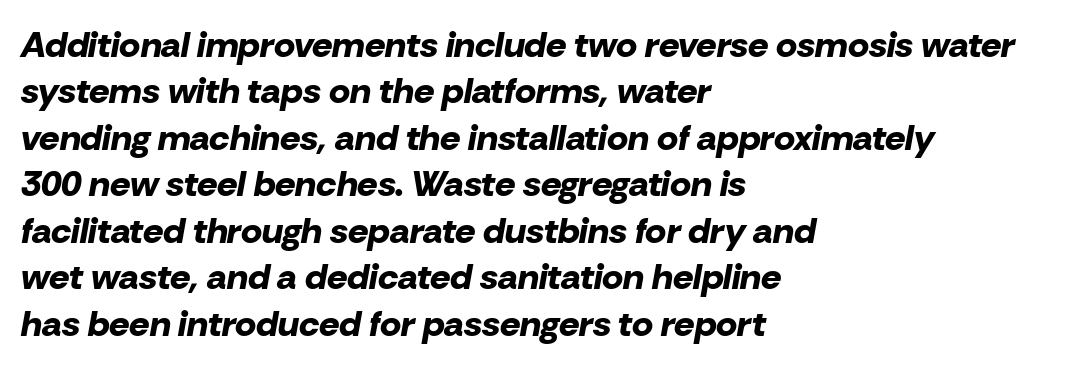
{"italic": "yes", "lean": "right", "slant_degrees": 10, "bold": "yes", "weight": "bold", "width": "normal", "stroke_contrast": "low", "x_height": "medium", "monospaced": "no", "underline": "no", "align": "left", "line_spacing": "normal", "line_spacing_ratio": 1.29, "letter_spacing": "normal", "letter_spacing_em": 0.0, "glyph_px": 36}
